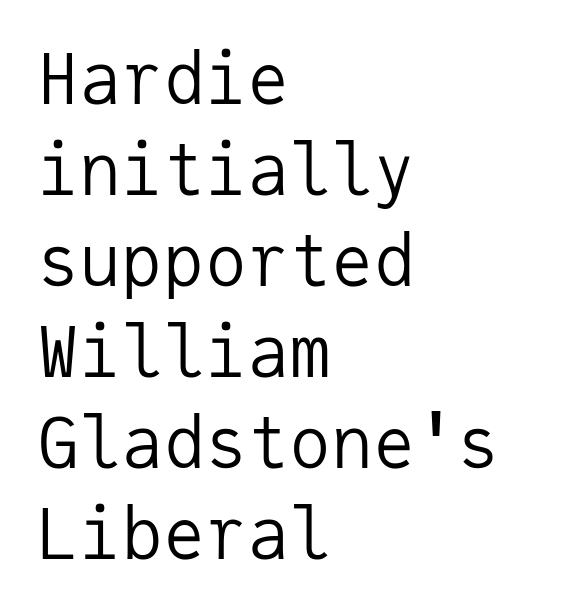
Q: Is the text bold? A: No.
Q: Is the text italic (slanted)? A: No, it is upright.
Q: Is the typeface a serif or a sans-serif typeface? A: Sans-serif.
Q: Is the text underlined? A: No.
Q: How is the paragraph aligned? A: Left-aligned.
Q: Is the spacing between letters normal or unusually wide? A: Normal.
Q: Is the spacing between lines tight, normal or loose? A: Normal.
Q: Width (condensed, normal, or wide)? A: Normal.
Q: Stroke contrast? A: Low.
Q: x-height? A: Medium.
Q: Monospaced? A: Yes.
